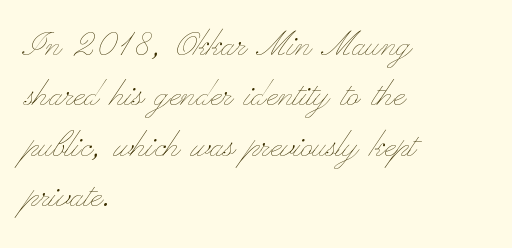
The image shows 41 px thin, wide type; set left-aligned, line spacing 1.23x, normal letter spacing, not underlined; low stroke contrast and a small x-height.
